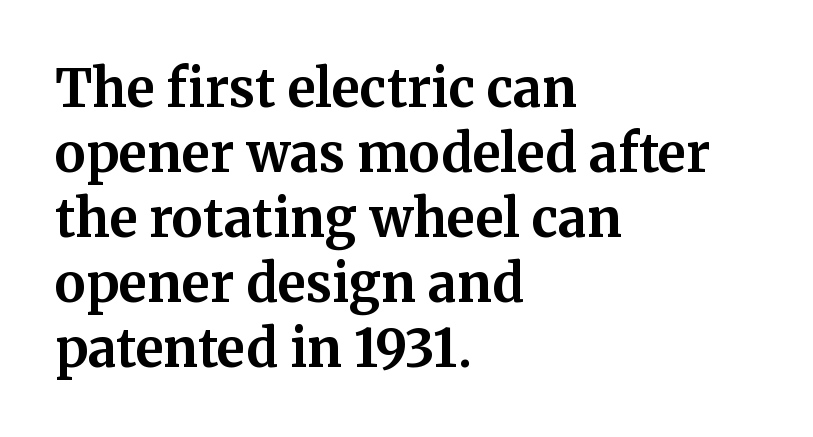
Short and long lines alike share a common starting point at left. Check where the strokes stop: tiny serifs finish them off. The letters advance in unequal steps, a hallmark of proportional type. Notice how the stems are strictly vertical — no italics here. Set as a true bold cut, around the 700 mark.
